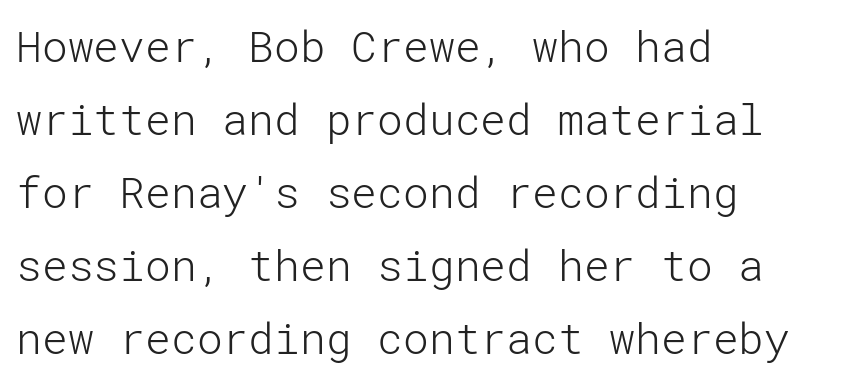
Q: Is the text bold? A: No.
Q: Is the text italic (slanted)? A: No, it is upright.
Q: Is the typeface a serif or a sans-serif typeface? A: Sans-serif.
Q: Is the text underlined? A: No.
Q: How is the paragraph aligned? A: Left-aligned.
Q: Is the spacing between letters normal or unusually wide? A: Normal.
Q: Is the spacing between lines tight, normal or loose? A: Normal.
Q: Width (condensed, normal, or wide)? A: Normal.
Q: Stroke contrast? A: Low.
Q: x-height? A: Medium.
